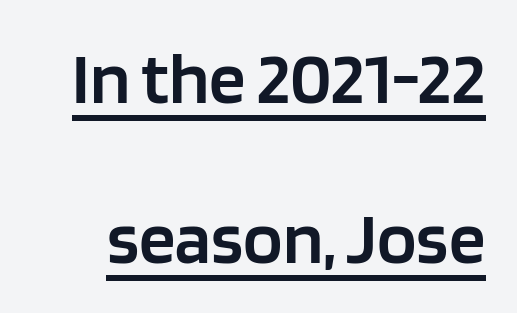
The line texture is even and compact thanks to regular tracking. Is there much room between lines? Yes — plenty of vertical air separates them. In terms of weight, the rendering is demibold, just under bold. The font family rendered here belongs to the sans-serif group.
